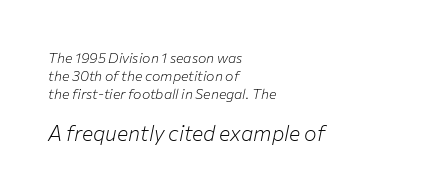
{"italic": "yes", "lean": "right", "slant_degrees": 12, "bold": "no", "underline": "no", "align": "left", "line_spacing": "normal", "line_spacing_ratio": 1.29, "letter_spacing": "normal", "letter_spacing_em": 0.0, "larger_block": "second", "size_ratio": 1.5, "glyph_px": 21}
